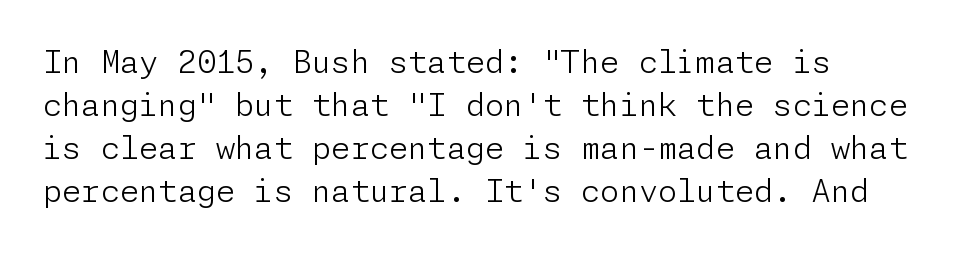
Tracking here is standard; glyphs follow each other at the usual distance. Italic: no, the glyphs are upright roman. The typeface chosen for these lines omits serifs. Only glyphs here, with clear space below each row. Vertical stems look standard width or narrower in stroke. The lines sit at an ordinary, default distance from one another.
